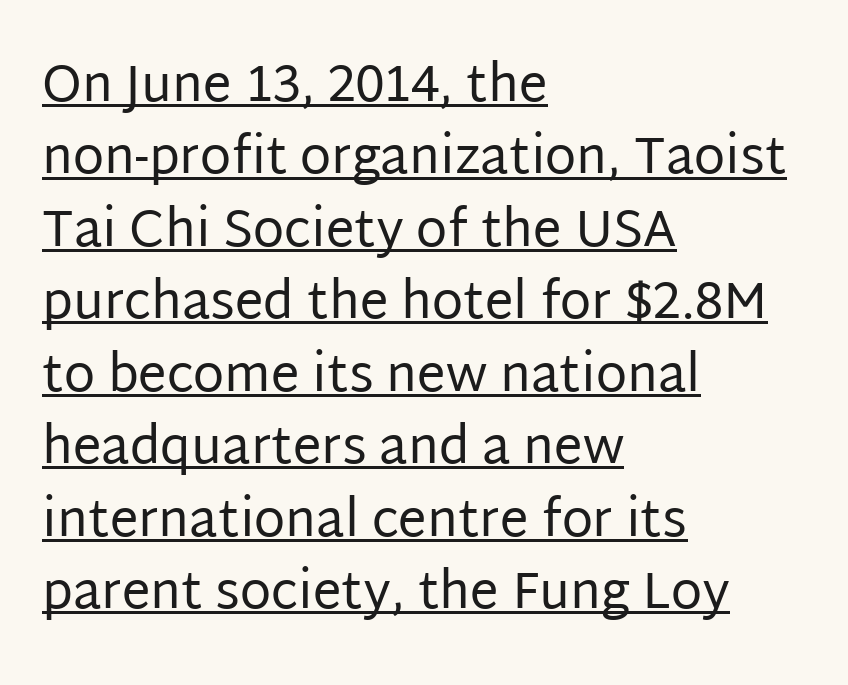
Q: Is the text bold? A: No.
Q: Is the text italic (slanted)? A: No, it is upright.
Q: Is the typeface a serif or a sans-serif typeface? A: Sans-serif.
Q: Is the text underlined? A: Yes.
Q: How is the paragraph aligned? A: Left-aligned.
Q: Is the spacing between letters normal or unusually wide? A: Normal.
Q: Is the spacing between lines tight, normal or loose? A: Normal.
Q: Width (condensed, normal, or wide)? A: Normal.
Q: Stroke contrast? A: Low.
Q: x-height? A: Large.
Q: Monospaced? A: No.
